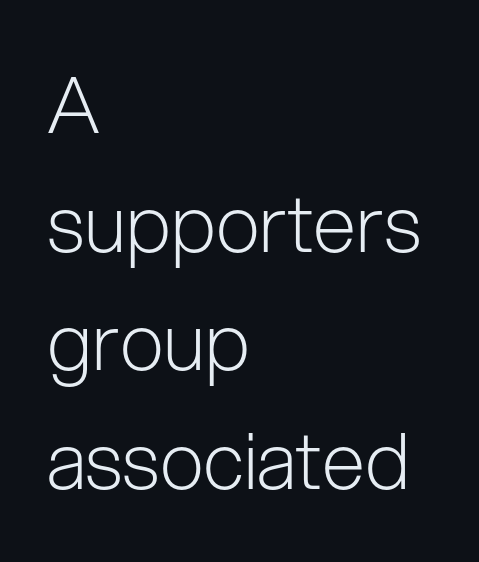
Q: Is the text bold? A: No.
Q: Is the text italic (slanted)? A: No, it is upright.
Q: Is the typeface a serif or a sans-serif typeface? A: Sans-serif.
Q: Is the text underlined? A: No.
Q: How is the paragraph aligned? A: Left-aligned.
Q: Is the spacing between letters normal or unusually wide? A: Normal.
Q: Is the spacing between lines tight, normal or loose? A: Normal.
Q: Width (condensed, normal, or wide)? A: Normal.
Q: Stroke contrast? A: Low.
Q: x-height? A: Medium.
Q: Monospaced? A: No.
